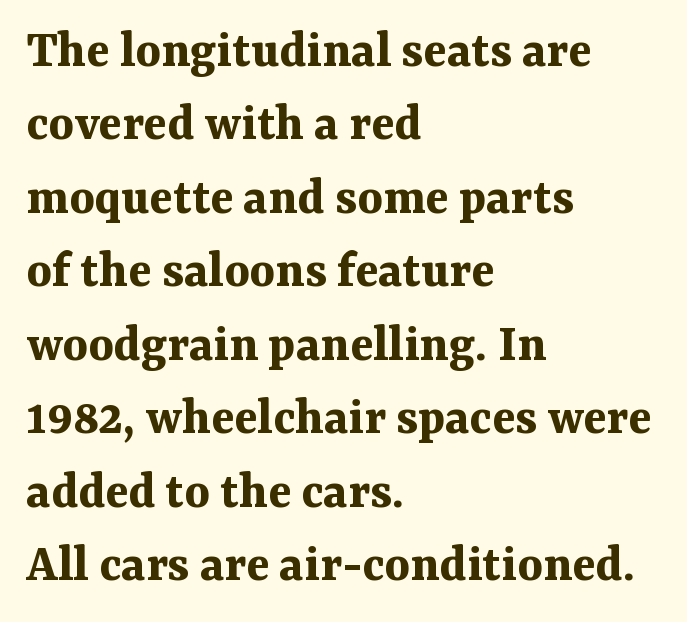
This rendering leaves character spacing at its baseline value. Ordinary non-slanted type is in use. Anything drawn beneath the words? Only blank space. Every letter is thick-stroked: bold, no question.
